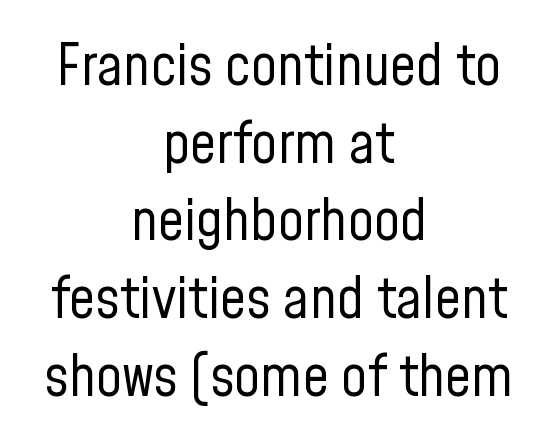
The image shows 58 px regular-weight, condensed sans-serif type, upright; set centered, normal line spacing (1.34x), normal letter spacing, not underlined; low stroke contrast and a medium x-height.
